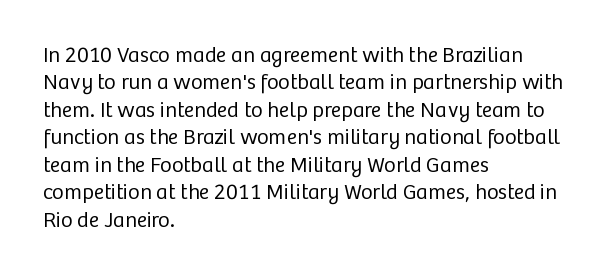
Q: Is the text bold? A: No.
Q: Is the text italic (slanted)? A: No, it is upright.
Q: Is the text underlined? A: No.
Q: How is the paragraph aligned? A: Left-aligned.
Q: Is the spacing between letters normal or unusually wide? A: Normal.
Q: Is the spacing between lines tight, normal or loose? A: Normal.
